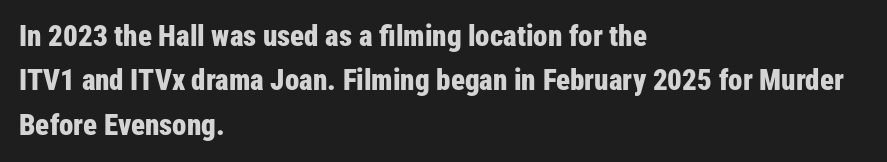
The image shows 29 px bold, condensed sans-serif type, upright; set left-aligned, normal line spacing (1.53x), normal letter spacing, not underlined; low stroke contrast and a medium x-height.
